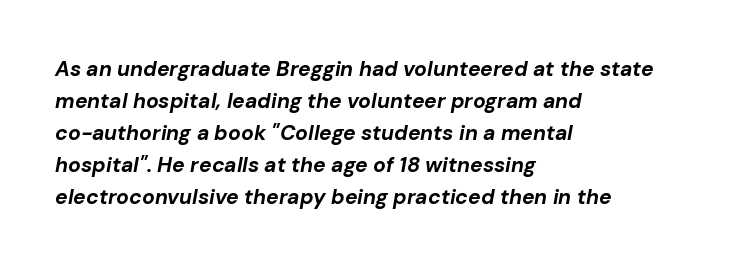
Q: Is the text bold? A: Yes.
Q: Is the text italic (slanted)? A: Yes, it leans right by about 10 degrees.
Q: Is the text underlined? A: No.
Q: How is the paragraph aligned? A: Left-aligned.
Q: Is the spacing between letters normal or unusually wide? A: Normal.
Q: Is the spacing between lines tight, normal or loose? A: Normal.
